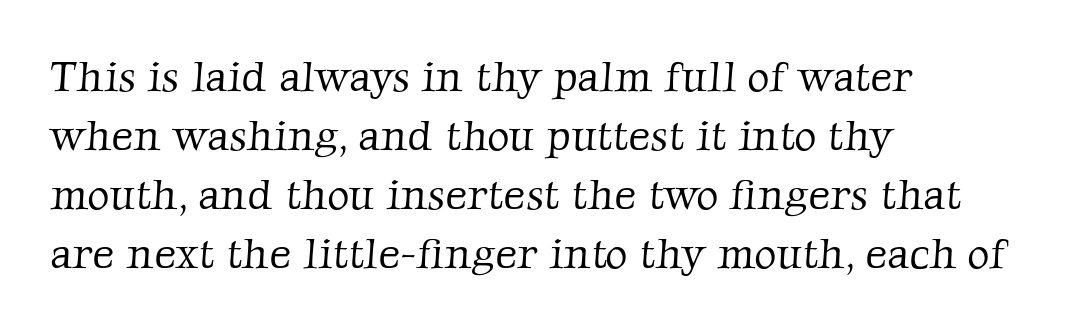
The block of text has a typical density, with ordinary space between rows. Every row of glyphs begins at an identical x-position on the left. Character widths vary here, with narrow letters taking less room than wide ones. The letters carry serifs — small finishing strokes at the ends of their stems.
